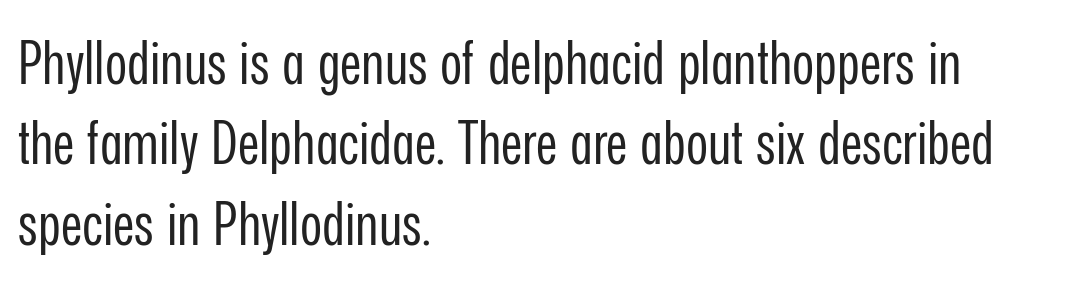
The image shows 60 px regular-weight, condensed sans-serif type, upright; set left-aligned, normal line spacing (1.34x), normal letter spacing, not underlined; low stroke contrast and a medium x-height.
